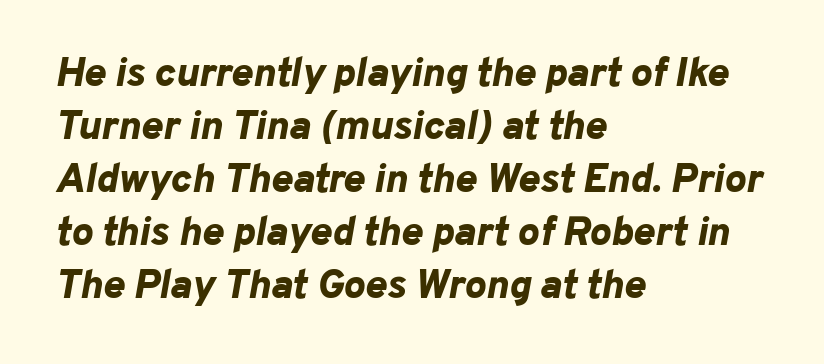
Q: Is the text bold? A: Yes.
Q: Is the text italic (slanted)? A: Yes, it leans right by about 10 degrees.
Q: Is the text underlined? A: No.
Q: How is the paragraph aligned? A: Left-aligned.
Q: Is the spacing between letters normal or unusually wide? A: Normal.
Q: Is the spacing between lines tight, normal or loose? A: Normal.
Q: Width (condensed, normal, or wide)? A: Normal.
Q: Stroke contrast? A: Low.
Q: x-height? A: Medium.
Q: Monospaced? A: No.
